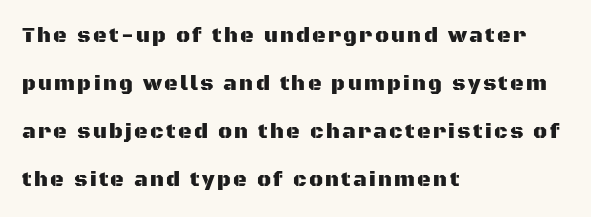
{"italic": "no", "underline": "no", "align": "left", "line_spacing": "loose", "line_spacing_ratio": 2.29, "glyph_px": 21}
